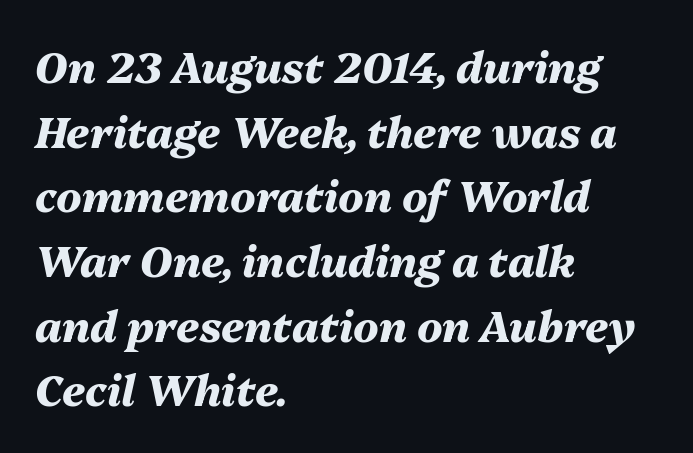
This rendering features lettering with no underline. A typesetter would call this zero additional tracking. Every letter is thick-stroked: bold, no question. Normally led — the rows are evenly, conventionally spaced. This sample has the flowing, uneven cadence of proportional lettering.
